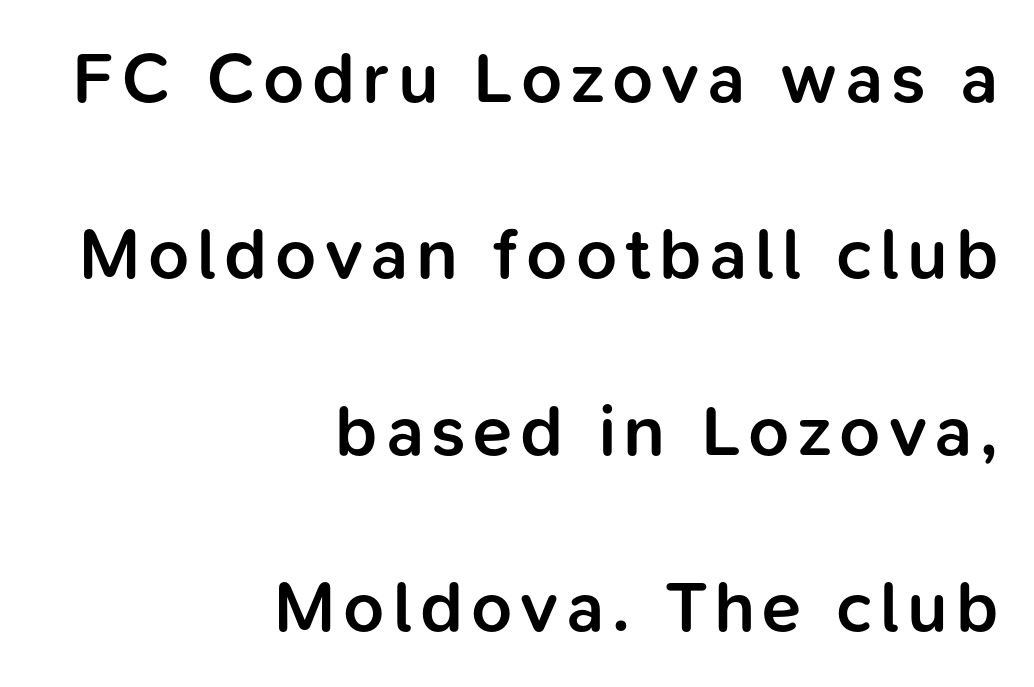
A fair bit of extra ink — the face is semibold, not bold. Students, observe: this is what heavily led, spacious text looks like. The letters advance in unequal steps, a hallmark of proportional type. Does the copy run flush right? Yes — the right margin is perfectly even.
